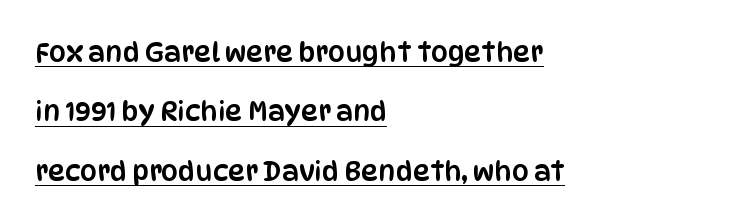
The image shows 27 px text type, upright; set left-aligned, loose line spacing (2.2x), normal letter spacing, underlined.
